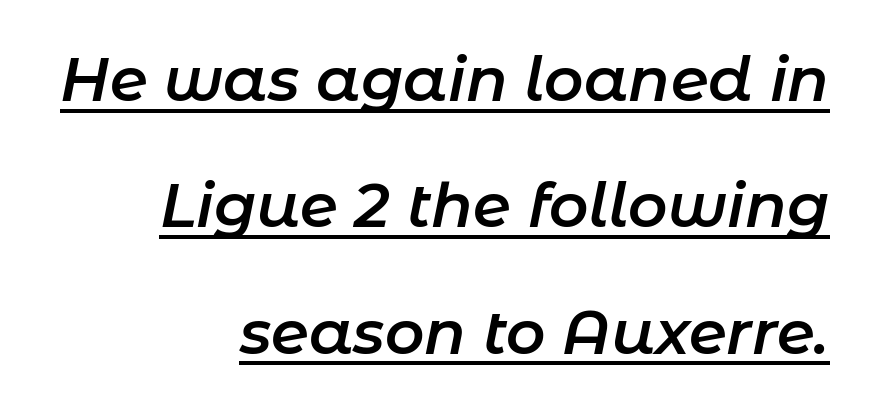
{"italic": "yes", "lean": "right", "slant_degrees": 11, "bold": "semi", "weight": "semibold", "width": "normal", "stroke_contrast": "low", "x_height": "medium", "monospaced": "no", "underline": "yes", "align": "right", "line_spacing": "loose", "line_spacing_ratio": 2.07, "letter_spacing": "normal", "letter_spacing_em": 0.0, "glyph_px": 61}
